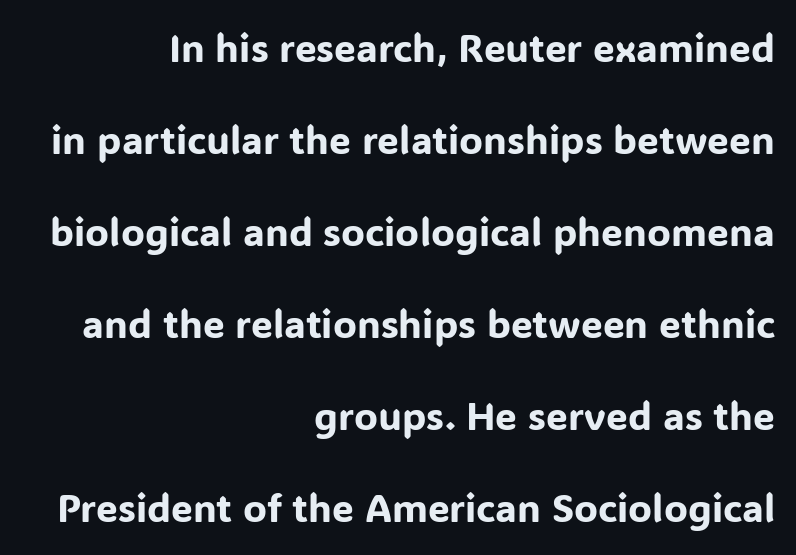
The image shows 39 px sans-serif type, upright; set right-aligned, loose line spacing (2.36x), normal letter spacing, not underlined; low stroke contrast and a medium x-height.
